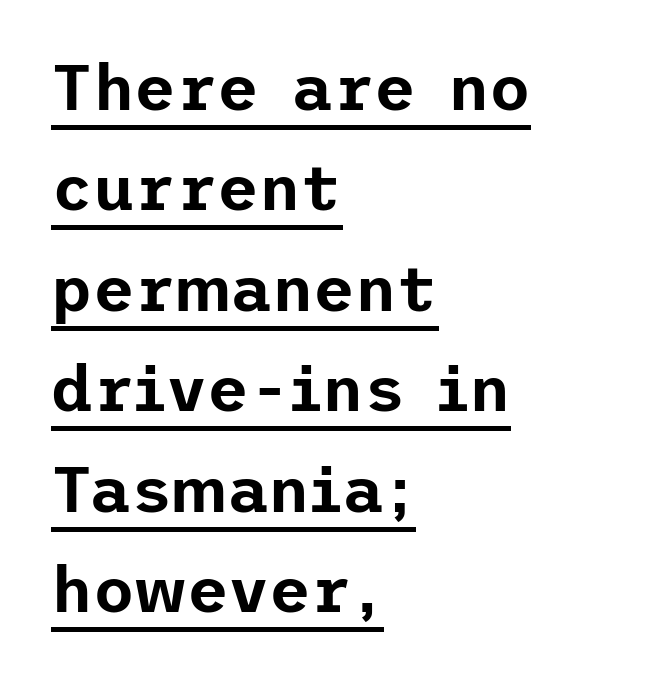
{"serif": "no", "italic": "no", "width": "normal", "stroke_contrast": "low", "x_height": "medium", "underline": "yes", "align": "left", "line_spacing": "normal", "line_spacing_ratio": 1.57, "letter_spacing": "normal", "letter_spacing_em": 0.0, "glyph_px": 64}
